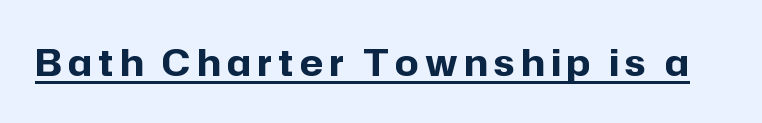
Q: Is the text bold? A: Yes.
Q: Is the text italic (slanted)? A: No, it is upright.
Q: Is the typeface a serif or a sans-serif typeface? A: Sans-serif.
Q: Is the text underlined? A: Yes.
Q: Width (condensed, normal, or wide)? A: Normal.
Q: Stroke contrast? A: Low.
Q: x-height? A: Medium.
Q: Monospaced? A: No.
